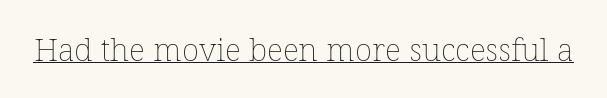
Q: Is the text bold? A: No.
Q: Is the text italic (slanted)? A: No, it is upright.
Q: Is the text underlined? A: Yes.
Q: Is the spacing between letters normal or unusually wide? A: Normal.
Q: Width (condensed, normal, or wide)? A: Normal.
Q: Stroke contrast? A: Low.
Q: x-height? A: Medium.
Q: Monospaced? A: No.
